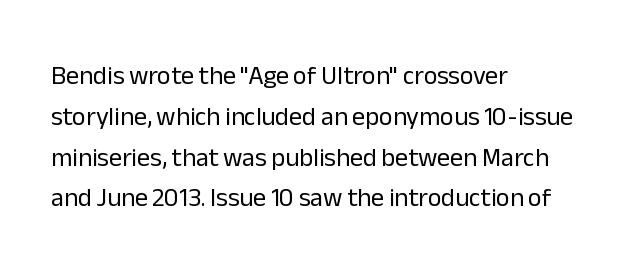
The image shows 26 px text type, upright; set left-aligned, normal line spacing (1.57x), normal letter spacing, not underlined.
